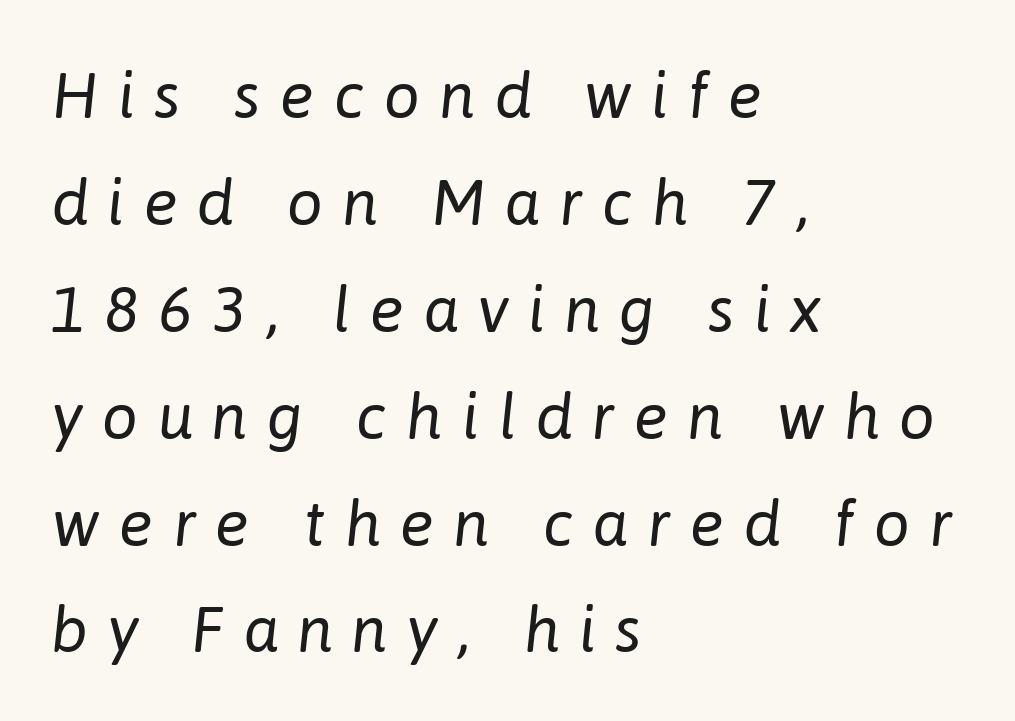
Characters are canted at an angle relative to the baseline's perpendicular. Weight class: somewhere from thin through regular. Check under the words: just untouched page. Between one letter and the next there's a generous, obvious gap. Do the characters align in a grid? No, the font is proportional. Layout note: lines flush left.
